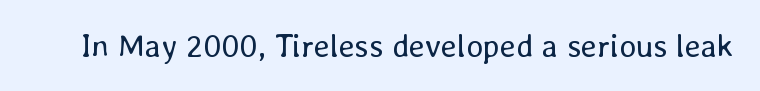
Here the designer chose a conventional face with non-uniform glyph widths. The passage shown is not underscored anywhere. Nothing heavy about these letters — not bold at all. The lettering stays uniformly vertical, giving the passage a roman look. The type is set solid horizontally, with unmodified tracking.
